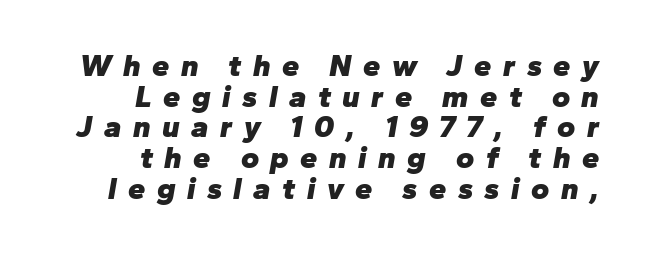
The image shows 31 px heavy type, italic (leaning right); set right-aligned, tight line spacing (0.99x), unusually wide letter spacing (+0.37 em), not underlined; low stroke contrast and a medium x-height.
